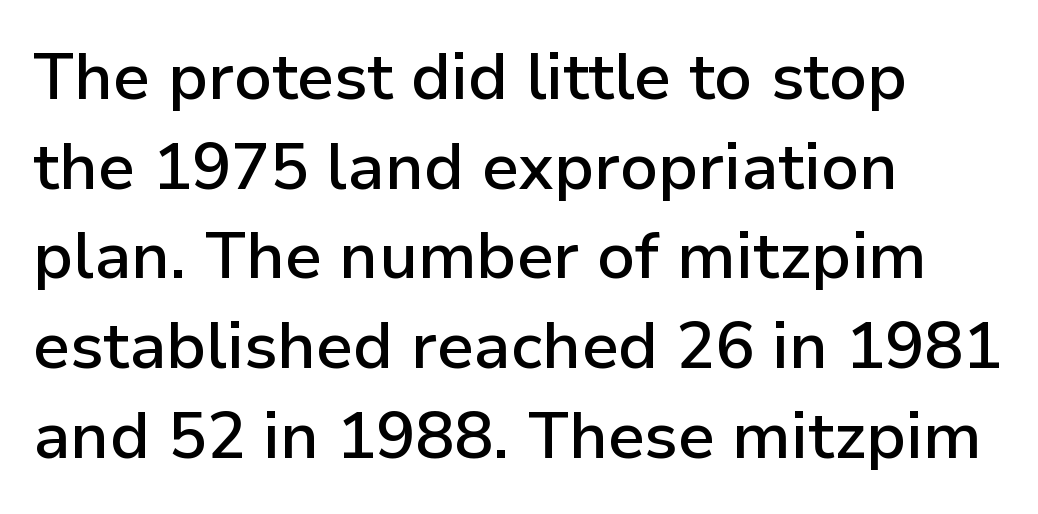
The image shows 65 px semibold sans-serif type, upright; set left-aligned, normal line spacing (1.38x), normal letter spacing, not underlined; low stroke contrast and a medium x-height.
